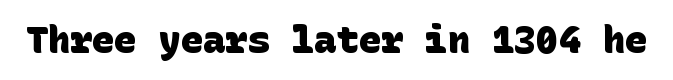
Q: Is the text bold? A: Yes.
Q: Is the typeface a serif or a sans-serif typeface? A: Sans-serif.
Q: Is the text underlined? A: No.
Q: Is the spacing between letters normal or unusually wide? A: Normal.
Q: Width (condensed, normal, or wide)? A: Normal.
Q: Stroke contrast? A: Low.
Q: x-height? A: Large.
